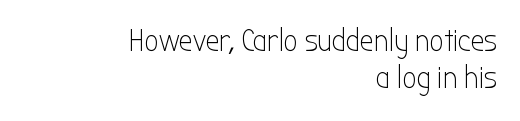
{"serif": "no", "italic": "no", "bold": "no", "weight": "light", "width": "condensed", "stroke_contrast": "low", "x_height": "medium", "monospaced": "no", "underline": "no", "align": "right", "line_spacing_ratio": 1.2, "letter_spacing": "normal", "letter_spacing_em": 0.0, "glyph_px": 31}
